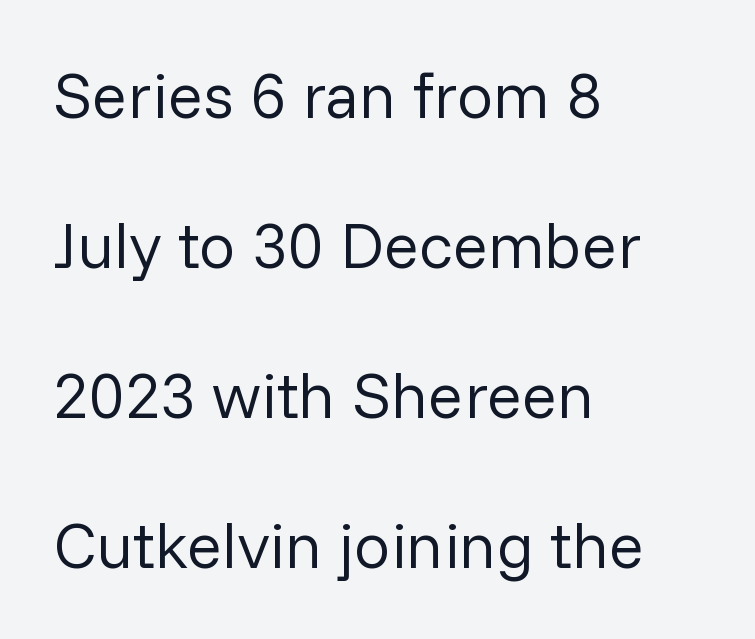
Q: Is the text bold? A: No.
Q: Is the text italic (slanted)? A: No, it is upright.
Q: Is the typeface a serif or a sans-serif typeface? A: Sans-serif.
Q: Is the text underlined? A: No.
Q: How is the paragraph aligned? A: Left-aligned.
Q: Is the spacing between letters normal or unusually wide? A: Normal.
Q: Is the spacing between lines tight, normal or loose? A: Loose.
Q: Width (condensed, normal, or wide)? A: Normal.
Q: Stroke contrast? A: Low.
Q: x-height? A: Medium.
Q: Monospaced? A: No.
